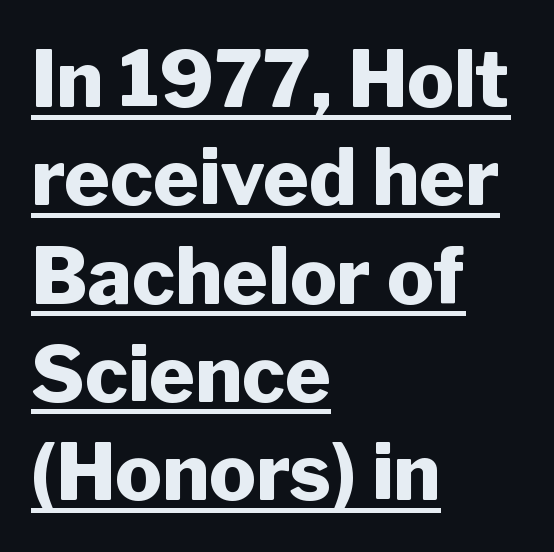
{"serif": "no", "italic": "no", "bold": "yes", "weight": "heavy", "width": "normal", "stroke_contrast": "low", "x_height": "medium", "monospaced": "no", "underline": "yes", "align": "left", "line_spacing": "normal", "line_spacing_ratio": 1.26, "letter_spacing": "normal", "letter_spacing_em": 0.0, "glyph_px": 78}
